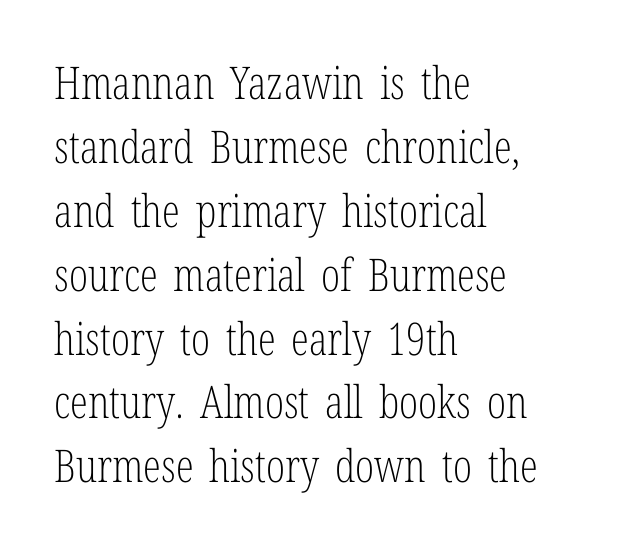
Q: Is the text bold? A: No.
Q: Is the text italic (slanted)? A: No, it is upright.
Q: Is the typeface a serif or a sans-serif typeface? A: Serif.
Q: Is the text underlined? A: No.
Q: How is the paragraph aligned? A: Left-aligned.
Q: Is the spacing between letters normal or unusually wide? A: Normal.
Q: Is the spacing between lines tight, normal or loose? A: Normal.
Q: Width (condensed, normal, or wide)? A: Condensed.
Q: Stroke contrast? A: Low.
Q: x-height? A: Medium.
Q: Monospaced? A: No.
